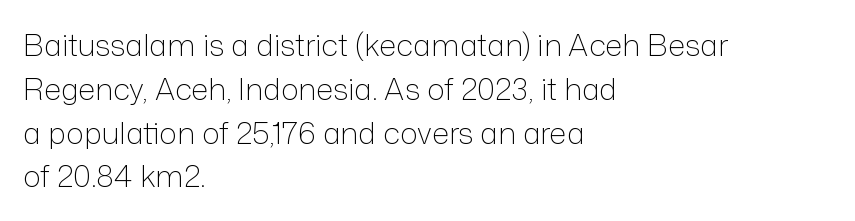
The image shows 30 px light sans-serif type, upright; set left-aligned, normal line spacing (1.46x), normal letter spacing, not underlined; low stroke contrast and a medium x-height.
